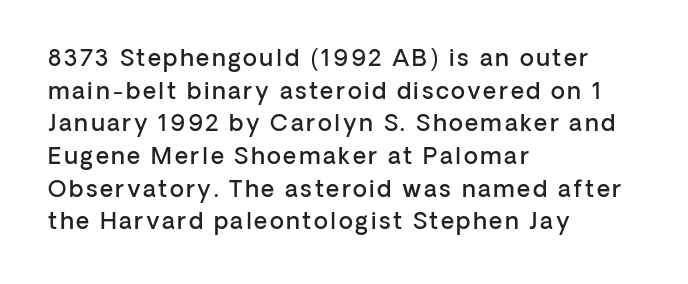
{"italic": "no", "bold": "semi", "underline": "no", "align": "left", "line_spacing": "normal", "line_spacing_ratio": 1.42, "glyph_px": 23}
